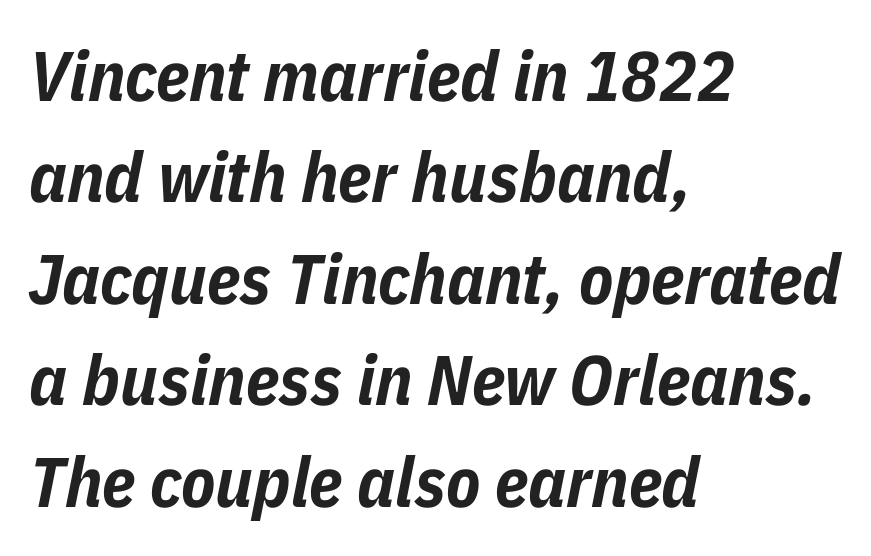
There's an unmistakable incline to the writing here. Leading matches the norm, producing a regular column. Look at the stroke-to-counter ratio: heavy, a bold. The rag falls on the right side of this text block. These lines are rendered in a variable-pitch font. Glance below the letters and you will spot only blank space.
